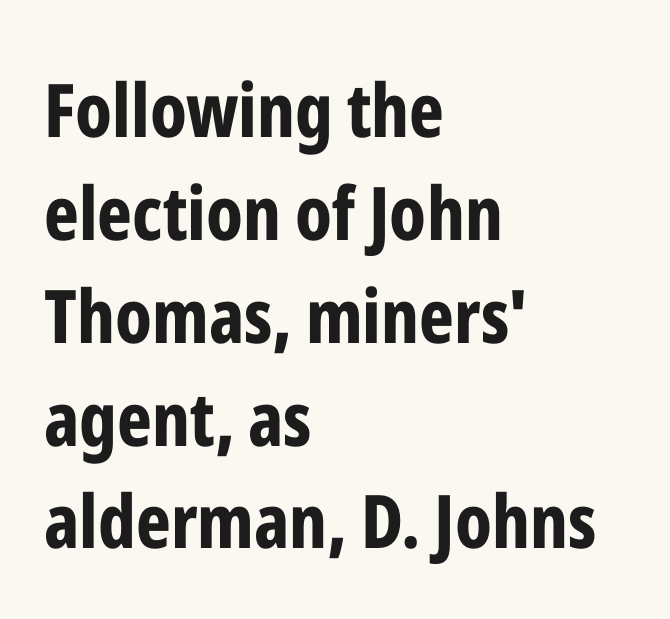
What weight is shown? A full bold with thick strokes. Line beginnings align vertically; line endings do not. Regarding serifs, this sample does without them. Here the designer chose a conventional face with non-uniform glyph widths. Does the lettering tilt? It doesn't — this is upright. Type without underlining.
